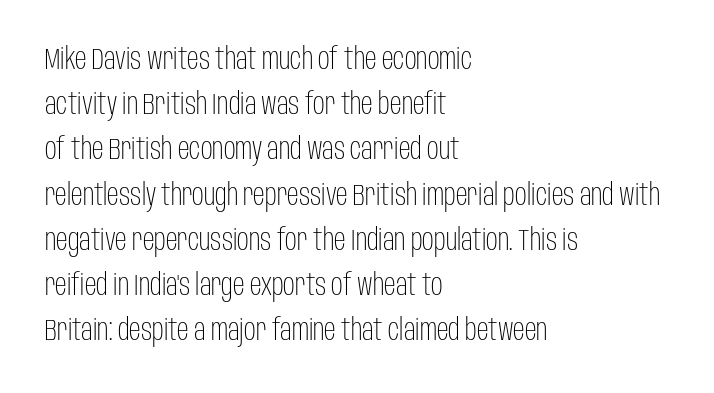
The weight tops out at a normal text grade. These lines are rendered in a variable-pitch font. Descenders hang freely into open space. Notice how the passage keeps a crisp vertical edge on the left only.
